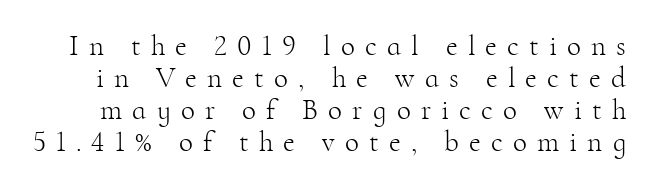
The image shows 29 px light serif type, upright; set tight line spacing (1.1x), unusually wide letter spacing (+0.35 em), not underlined; high stroke contrast and a small x-height.
